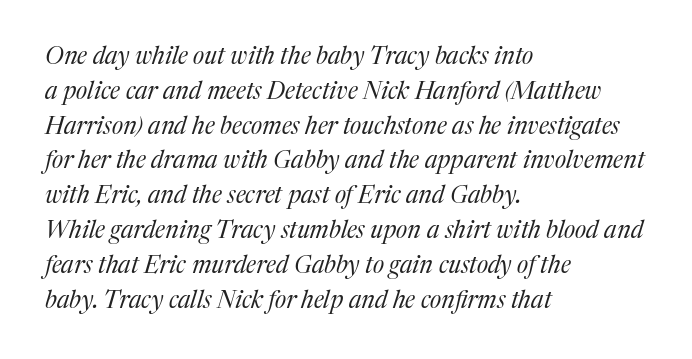
{"italic": "yes", "lean": "right", "slant_degrees": 17, "bold": "no", "underline": "no", "align": "left", "line_spacing": "normal", "line_spacing_ratio": 1.45, "letter_spacing": "normal", "letter_spacing_em": 0.0, "glyph_px": 24}
